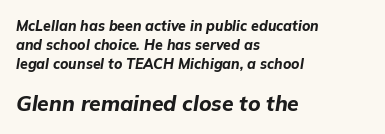
Q: Is the text bold? A: Yes.
Q: Is the text italic (slanted)? A: Yes, it leans right by about 9 degrees.
Q: Is the text underlined? A: No.
Q: How is the paragraph aligned? A: Left-aligned.
Q: Is the spacing between letters normal or unusually wide? A: Normal.
Q: Is the spacing between lines tight, normal or loose? A: Normal.
Q: Which block of text is set in a larger size, the first (top) or the second (bottom)? A: The second (bottom) one.
